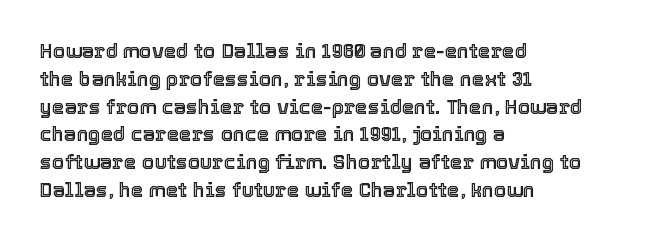
The image shows 20 px text type, upright; set left-aligned, normal line spacing (1.39x), normal letter spacing, not underlined.
